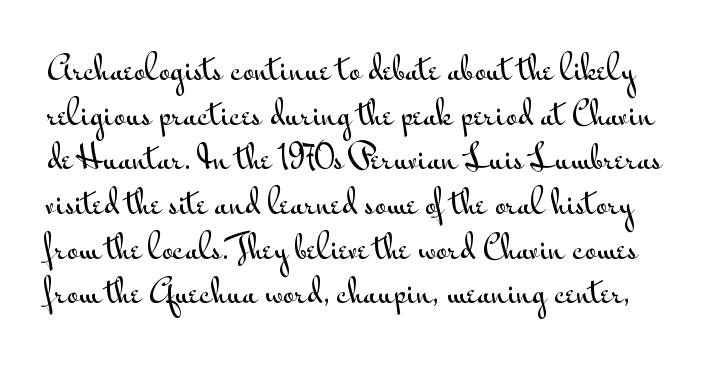
The image shows 31 px wide sans-serif type; set normal line spacing (1.44x), normal letter spacing, not underlined; medium stroke contrast and a small x-height.
